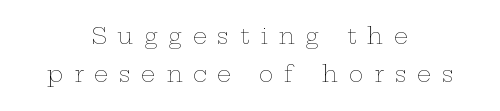
Short and long lines alike share a common midpoint. Nothing heavy about these letters — not bold at all. Posture: straight, roman, zero tilt. Each row of text sits above clean, open space. These lines have a slow, spaced-out rhythm from letter to letter.
